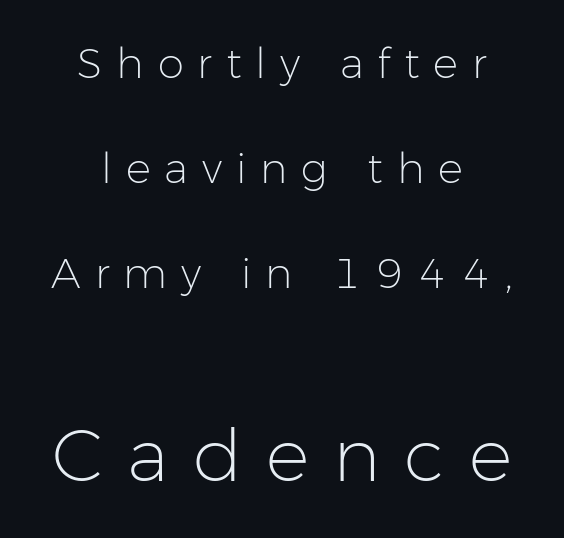
Q: Is the text bold? A: No.
Q: Is the text italic (slanted)? A: No, it is upright.
Q: Is the typeface a serif or a sans-serif typeface? A: Sans-serif.
Q: Is the text underlined? A: No.
Q: How is the paragraph aligned? A: Centered.
Q: Is the spacing between letters normal or unusually wide? A: Unusually wide.
Q: Is the spacing between lines tight, normal or loose? A: Loose.
Q: Which block of text is set in a larger size, the first (top) or the second (bottom)? A: The second (bottom) one.
Q: Width (condensed, normal, or wide)? A: Normal.
Q: Stroke contrast? A: Low.
Q: x-height? A: Medium.
Q: Monospaced? A: No.
